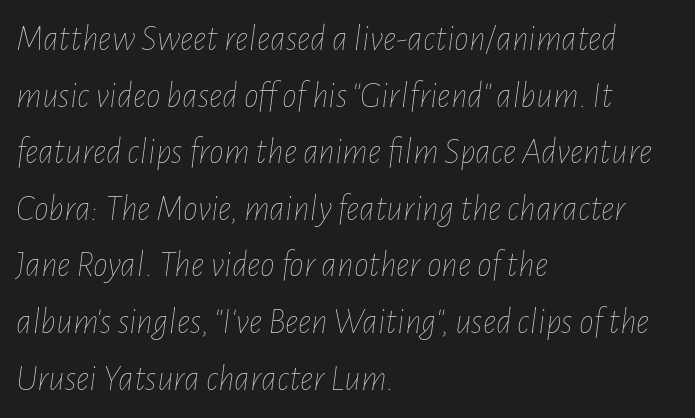
{"italic": "yes", "lean": "right", "slant_degrees": 7, "bold": "no", "weight": "thin", "width": "condensed", "stroke_contrast": "low", "x_height": "medium", "monospaced": "no", "underline": "no", "align": "left", "line_spacing": "normal", "line_spacing_ratio": 1.53, "letter_spacing": "normal", "letter_spacing_em": 0.0, "glyph_px": 37}
